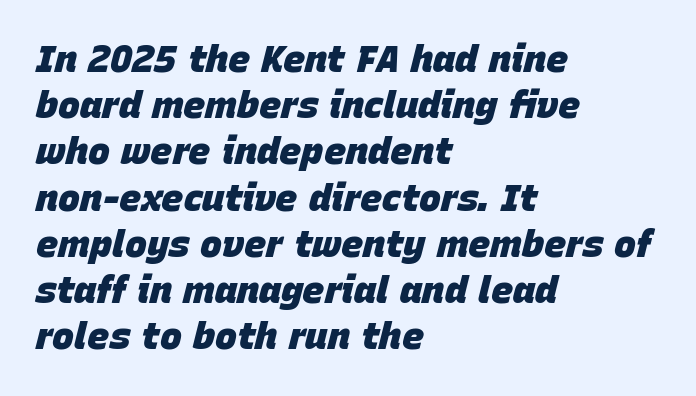
{"italic": "yes", "lean": "right", "slant_degrees": 15, "bold": "yes", "weight": "heavy", "width": "normal", "stroke_contrast": "low", "x_height": "large", "monospaced": "no", "underline": "no", "align": "left", "line_spacing": "normal", "line_spacing_ratio": 1.25, "letter_spacing": "normal", "letter_spacing_em": 0.0, "glyph_px": 37}
